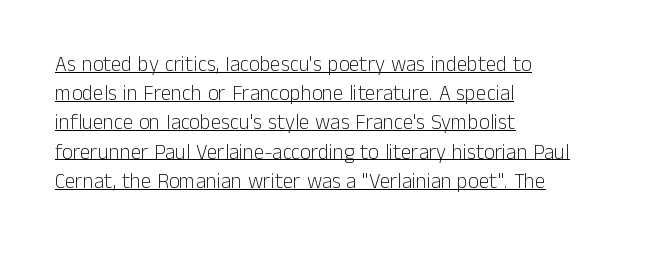
Style check: upright. If you drew a ruler down the left edge, every line would touch it. Each new line begins a customary step beneath the previous one. No chunkiness to these letters — they're not bold. The rendering keeps characters at their native spacing. The lettering is marked with a stroke running underneath it.
